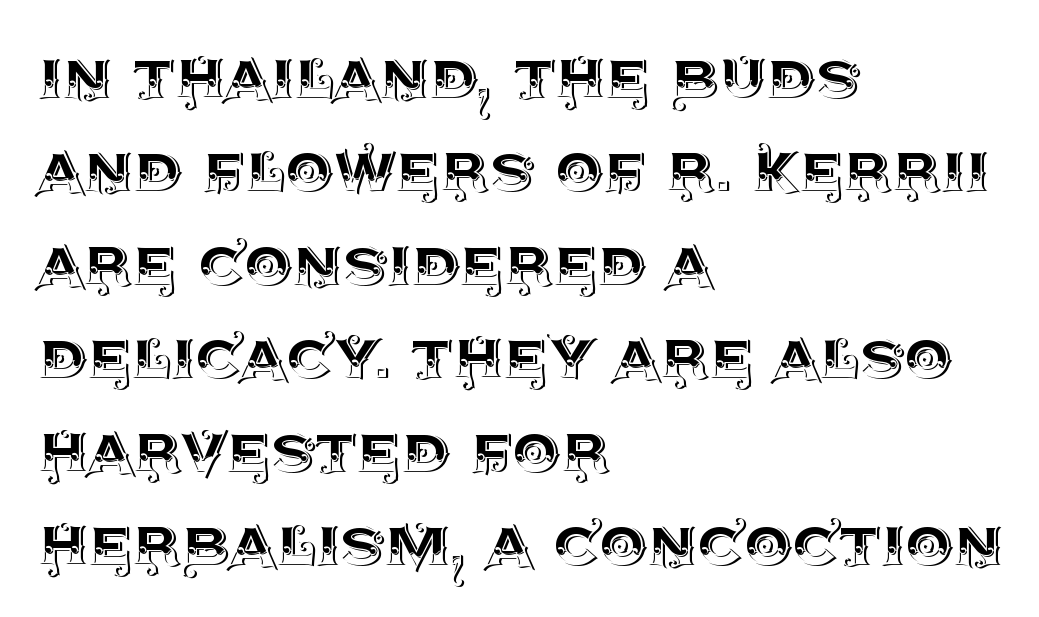
{"italic": "no", "width": "normal", "x_height": "large", "monospaced": "no", "underline": "no", "align": "left", "line_spacing_ratio": 1.23, "letter_spacing": "normal", "letter_spacing_em": 0.0, "glyph_px": 76}
